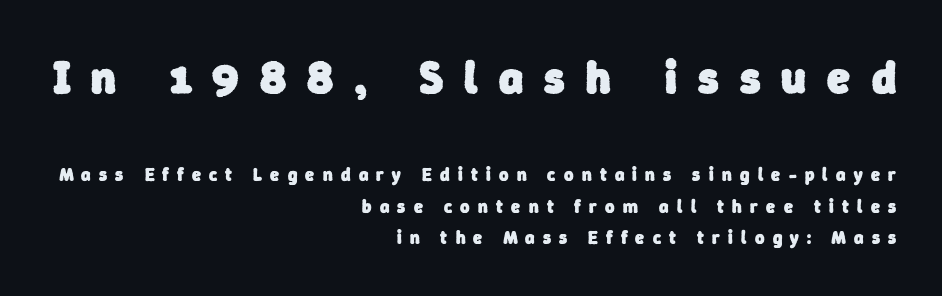
Q: Is the text bold? A: Yes.
Q: Is the typeface a serif or a sans-serif typeface? A: Sans-serif.
Q: Is the text underlined? A: No.
Q: How is the paragraph aligned? A: Right-aligned.
Q: Is the spacing between letters normal or unusually wide? A: Unusually wide.
Q: Which block of text is set in a larger size, the first (top) or the second (bottom)? A: The first (top) one.
Q: Width (condensed, normal, or wide)? A: Normal.
Q: Stroke contrast? A: Low.
Q: x-height? A: Medium.
Q: Monospaced? A: No.
